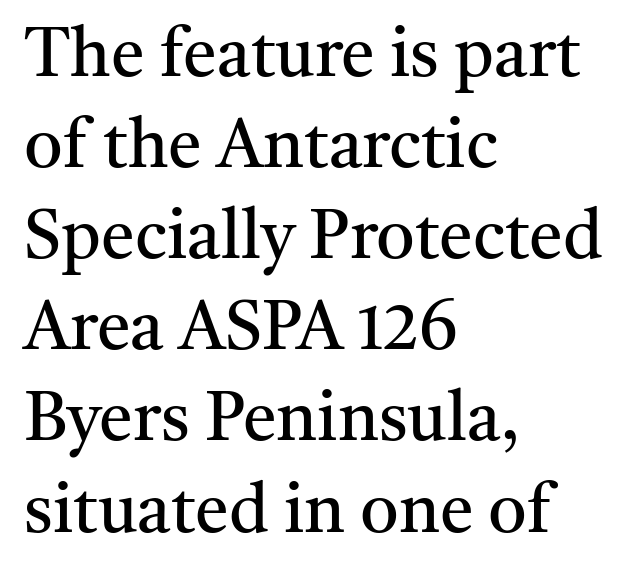
You could call the tracking neutral — neither tight nor loose. This sample has the flowing, uneven cadence of proportional lettering. The strokes are not fattened; the text isn't bold. Lines of text with bare space underneath.
